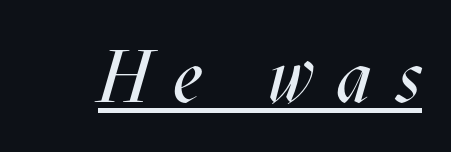
Q: Is the text bold? A: No.
Q: Is the text italic (slanted)? A: Yes, it leans right by about 17 degrees.
Q: Is the text underlined? A: Yes.
Q: Is the spacing between letters normal or unusually wide? A: Unusually wide.
Q: Width (condensed, normal, or wide)? A: Condensed.
Q: Stroke contrast? A: Medium.
Q: x-height? A: Large.
Q: Monospaced? A: No.
